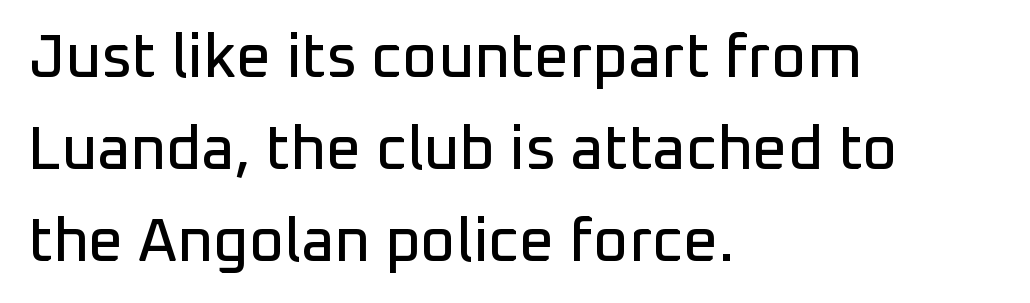
Q: Is the text italic (slanted)? A: No, it is upright.
Q: Is the typeface a serif or a sans-serif typeface? A: Sans-serif.
Q: Is the text underlined? A: No.
Q: How is the paragraph aligned? A: Left-aligned.
Q: Is the spacing between letters normal or unusually wide? A: Normal.
Q: Is the spacing between lines tight, normal or loose? A: Normal.
Q: Width (condensed, normal, or wide)? A: Normal.
Q: Stroke contrast? A: Low.
Q: x-height? A: Medium.
Q: Monospaced? A: No.
